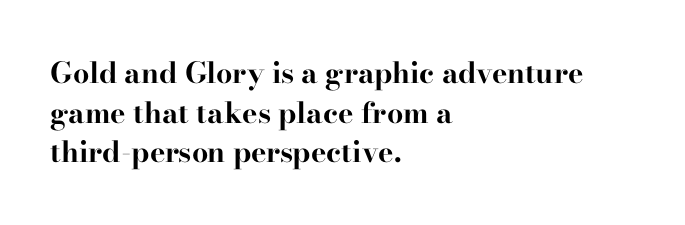
The image shows 29 px bold, wide serif type, upright; set left-aligned, normal line spacing (1.37x), normal letter spacing, not underlined; high stroke contrast and a small x-height.
